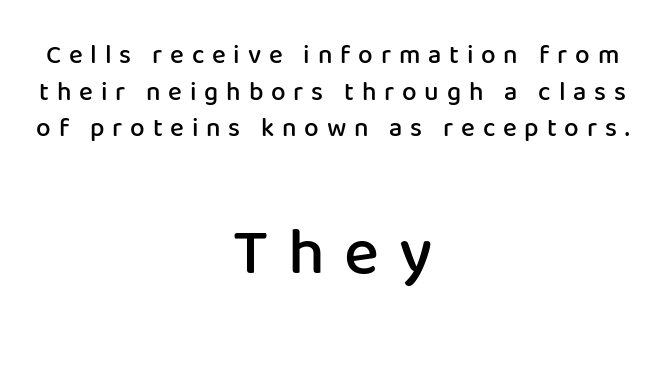
Q: Is the text bold? A: Semi-bold.
Q: Is the text italic (slanted)? A: No, it is upright.
Q: Is the typeface a serif or a sans-serif typeface? A: Sans-serif.
Q: Is the text underlined? A: No.
Q: How is the paragraph aligned? A: Centered.
Q: Is the spacing between letters normal or unusually wide? A: Unusually wide.
Q: Is the spacing between lines tight, normal or loose? A: Normal.
Q: Which block of text is set in a larger size, the first (top) or the second (bottom)? A: The second (bottom) one.
Q: Width (condensed, normal, or wide)? A: Normal.
Q: Stroke contrast? A: Low.
Q: x-height? A: Medium.
Q: Monospaced? A: No.
